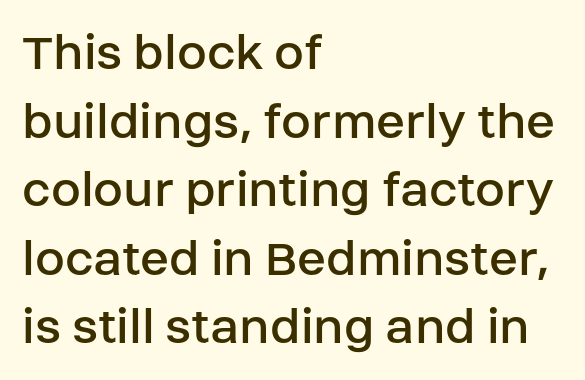
Q: Is the text bold? A: No.
Q: Is the text italic (slanted)? A: No, it is upright.
Q: Is the typeface a serif or a sans-serif typeface? A: Sans-serif.
Q: Is the text underlined? A: No.
Q: How is the paragraph aligned? A: Left-aligned.
Q: Is the spacing between letters normal or unusually wide? A: Normal.
Q: Is the spacing between lines tight, normal or loose? A: Normal.
Q: Width (condensed, normal, or wide)? A: Normal.
Q: Stroke contrast? A: Low.
Q: x-height? A: Large.
Q: Monospaced? A: No.
